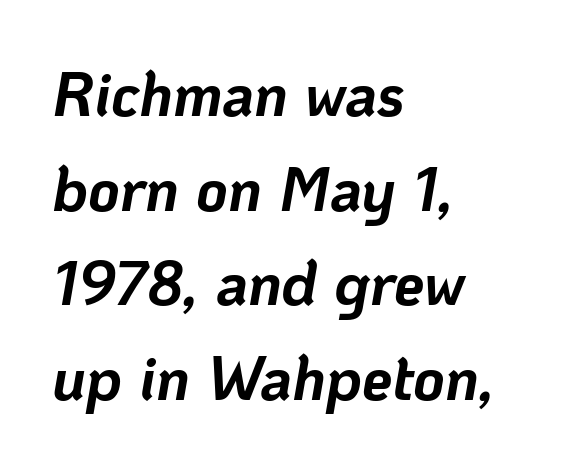
The image shows 61 px bold type, italic (leaning right); set left-aligned, normal line spacing (1.55x), normal letter spacing, not underlined; low stroke contrast and a medium x-height.
